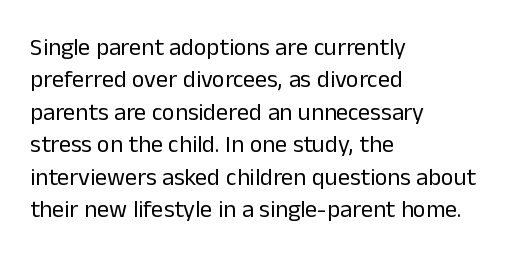
The image shows 24 px text type, upright; set left-aligned, normal line spacing (1.35x), normal letter spacing, not underlined.
